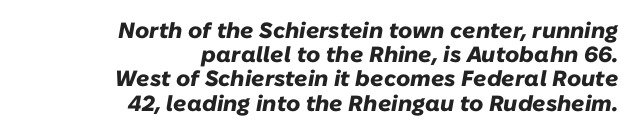
Q: Is the text bold? A: Yes.
Q: Is the text italic (slanted)? A: Yes, it leans right by about 10 degrees.
Q: Is the text underlined? A: No.
Q: How is the paragraph aligned? A: Right-aligned.
Q: Is the spacing between letters normal or unusually wide? A: Normal.
Q: Is the spacing between lines tight, normal or loose? A: Tight.
